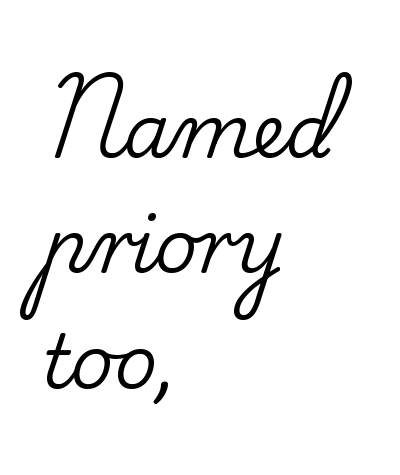
{"serif": "yes", "width": "normal", "stroke_contrast": "low", "x_height": "small", "monospaced": "no", "underline": "no", "align": "left", "line_spacing": "normal", "line_spacing_ratio": 1.56, "letter_spacing": "normal", "letter_spacing_em": 0.0, "glyph_px": 74}
